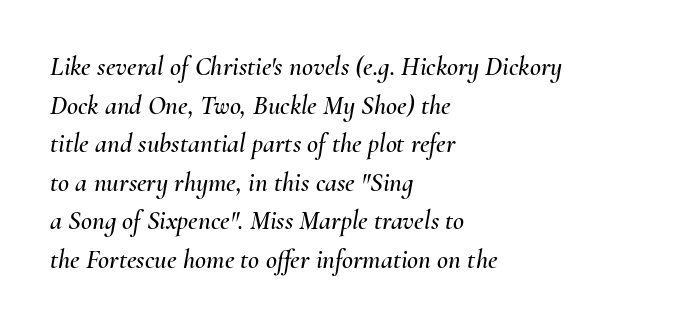
Q: Is the text italic (slanted)? A: Yes, it leans right by about 10 degrees.
Q: Is the text underlined? A: No.
Q: How is the paragraph aligned? A: Left-aligned.
Q: Is the spacing between letters normal or unusually wide? A: Normal.
Q: Is the spacing between lines tight, normal or loose? A: Normal.
